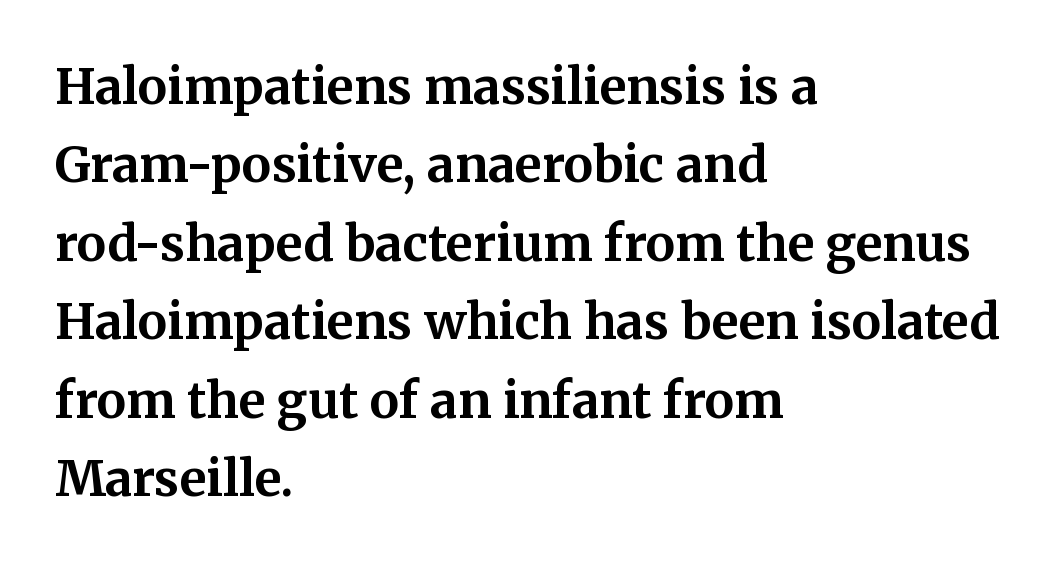
Every character sits straight up, as roman type does. The letters advance in unequal steps, a hallmark of proportional type. Here the glyphs are tracked normally, forming tight word shapes. Is the type bold? Yes — the strokes are clearly thick and heavy.
